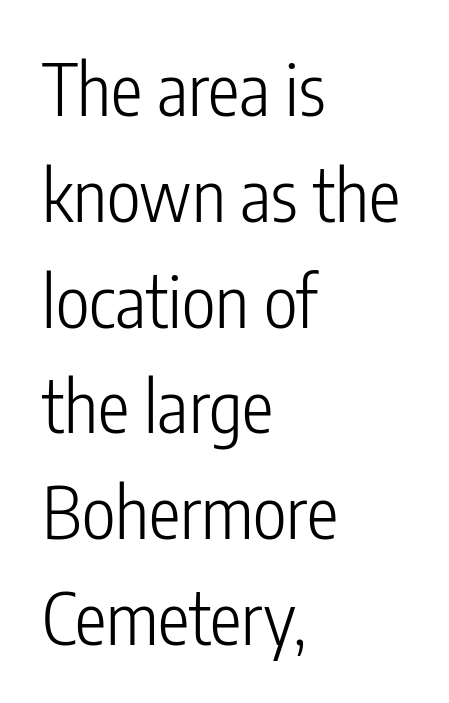
The rendering uses natural spacing where letterforms have individual widths. Honestly, the letter spacing is just normal — you wouldn't notice it. The cut favours lightness, reaching ordinary text weight at its darkest. Where is the straight margin? On the left. Reading down the column, the eye jumps a familiar distance to each next line. This sample uses an upright cut, with every glyph sitting square on the baseline.
